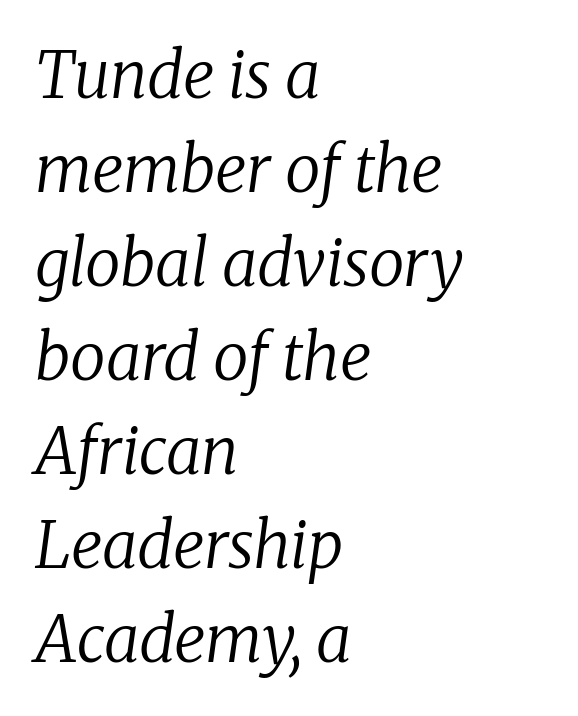
Stroke mass is kept to a normal reading level or below. Caption: standard tracking, unaltered. Leading matches the norm, producing a regular column. Here the designer chose a conventional face with non-uniform glyph widths.
